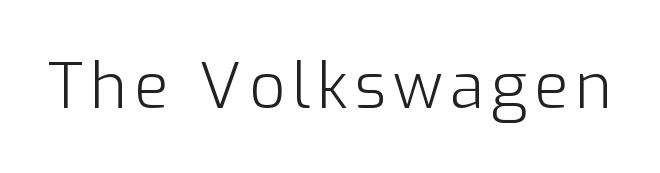
Q: Is the text bold? A: No.
Q: Is the text italic (slanted)? A: No, it is upright.
Q: Is the typeface a serif or a sans-serif typeface? A: Sans-serif.
Q: Is the text underlined? A: No.
Q: Width (condensed, normal, or wide)? A: Normal.
Q: Stroke contrast? A: Low.
Q: x-height? A: Medium.
Q: Monospaced? A: No.
